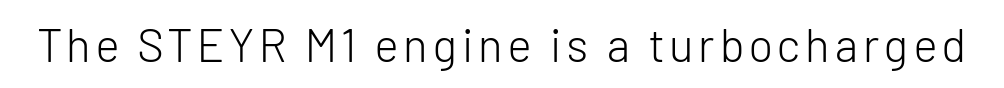
{"serif": "no", "italic": "no", "bold": "no", "weight": "light", "width": "normal", "stroke_contrast": "low", "x_height": "medium", "monospaced": "no", "underline": "no", "glyph_px": 46}
